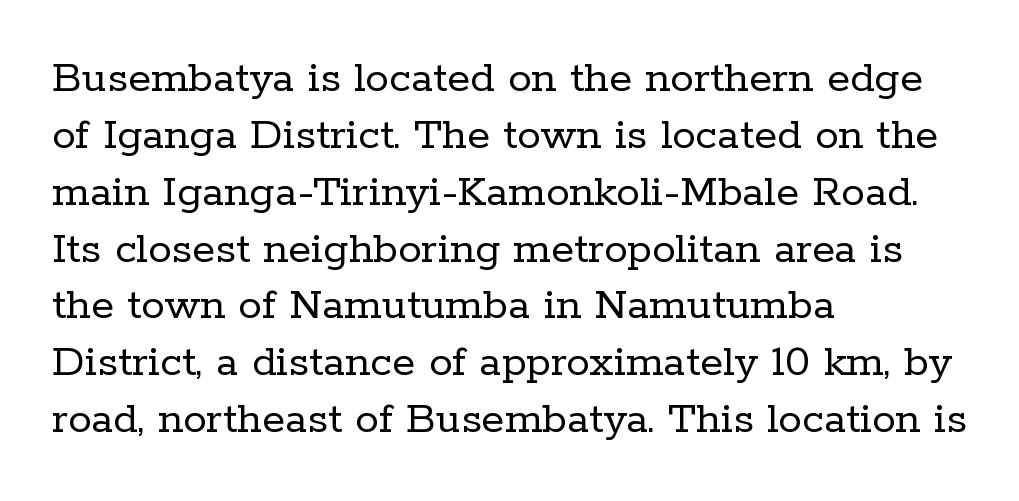
The image shows 47 px regular-weight serif type, upright; set left-aligned, line spacing 1.21x, normal letter spacing, not underlined; low stroke contrast and a medium x-height.
